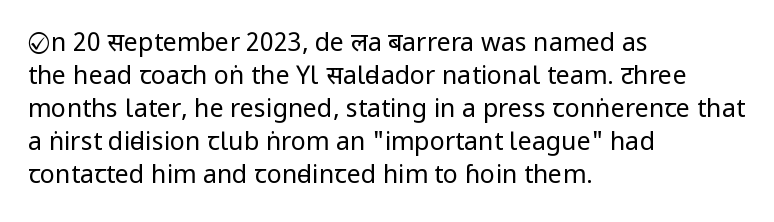
The setting favours the left margin, as ordinary paragraphs usually do. The letters stand upright; this is a roman face. Does the leading feel generous? No, just average. The passage shown has conventional tracking throughout. Each stroke keeps to a modest, everyday thickness or less.
